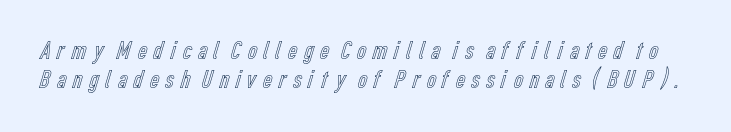
{"underline": "no", "line_spacing": "tight", "line_spacing_ratio": 1.1, "glyph_px": 26}
